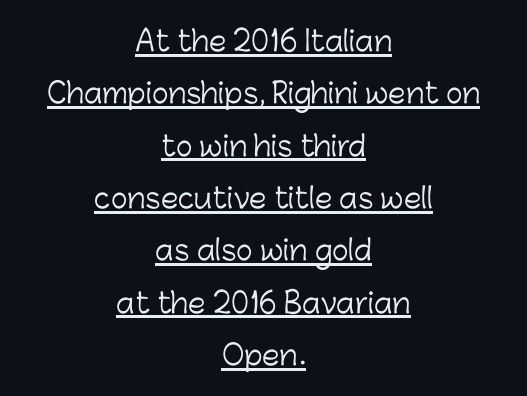
The image shows 28 px light sans-serif type, upright; set centered, line spacing 1.87x, normal letter spacing, underlined; low stroke contrast and a medium x-height.
